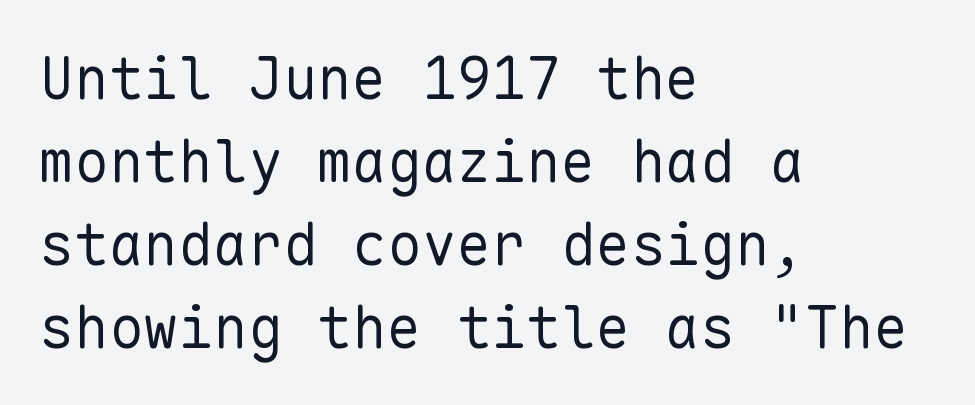
{"serif": "no", "italic": "no", "bold": "no", "weight": "regular", "width": "normal", "stroke_contrast": "low", "x_height": "medium", "monospaced": "yes", "underline": "no", "align": "left", "line_spacing": "normal", "line_spacing_ratio": 1.43, "letter_spacing": "normal", "letter_spacing_em": 0.0, "glyph_px": 58}
